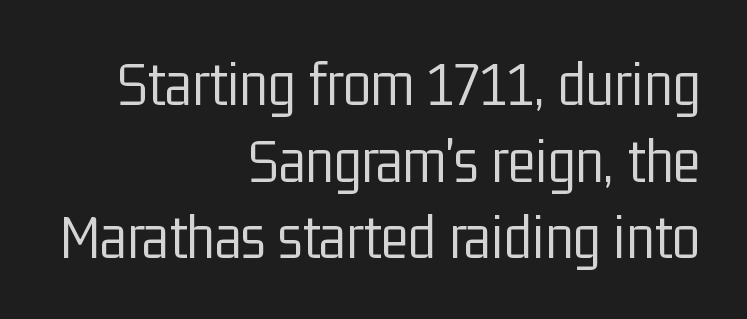
Q: Is the text bold? A: No.
Q: Is the text italic (slanted)? A: No, it is upright.
Q: Is the typeface a serif or a sans-serif typeface? A: Sans-serif.
Q: Is the text underlined? A: No.
Q: How is the paragraph aligned? A: Right-aligned.
Q: Is the spacing between letters normal or unusually wide? A: Normal.
Q: Width (condensed, normal, or wide)? A: Condensed.
Q: Stroke contrast? A: Low.
Q: x-height? A: Medium.
Q: Monospaced? A: No.
